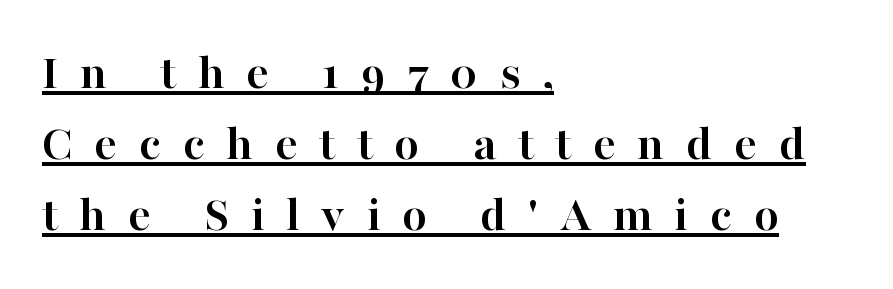
You could not count columns in this text — the font is proportionally spaced. This rendering employs a face with finishing strokes, i.e., a serif. The string is rendered with underlining switched on. The line-height multiplier appears to be the usual default. The typesetting leans heavy: a genuine bold. The gaps between neighbouring characters are conspicuously large.
